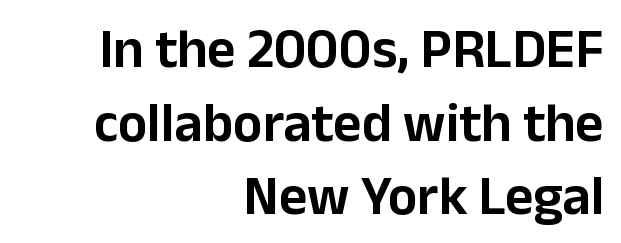
{"serif": "no", "italic": "no", "width": "normal", "stroke_contrast": "low", "x_height": "medium", "monospaced": "no", "underline": "no", "align": "right", "line_spacing": "normal", "line_spacing_ratio": 1.34, "letter_spacing": "normal", "letter_spacing_em": 0.0, "glyph_px": 55}
